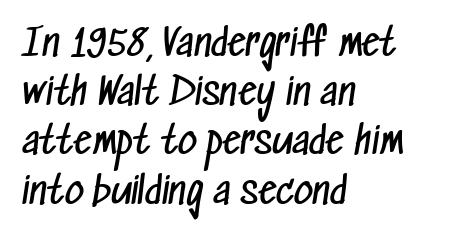
{"serif": "no", "bold": "no", "weight": "regular", "width": "condensed", "stroke_contrast": "low", "x_height": "medium", "monospaced": "no", "underline": "no", "align": "left", "line_spacing": "normal", "line_spacing_ratio": 1.33, "letter_spacing": "normal", "letter_spacing_em": 0.0, "glyph_px": 37}
